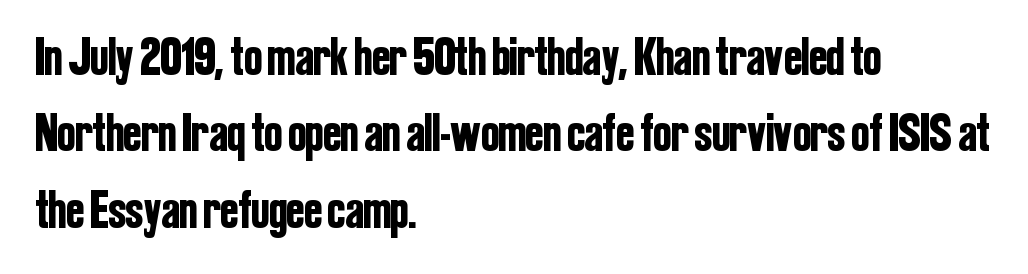
A typesetter would call this zero additional tracking. The lines sit at an ordinary, default distance from one another. The paragraph shown leans on its left margin. This sample has the flowing, uneven cadence of proportional lettering. Type style note: lacks serifs. Every character sits straight up, as roman type does.
